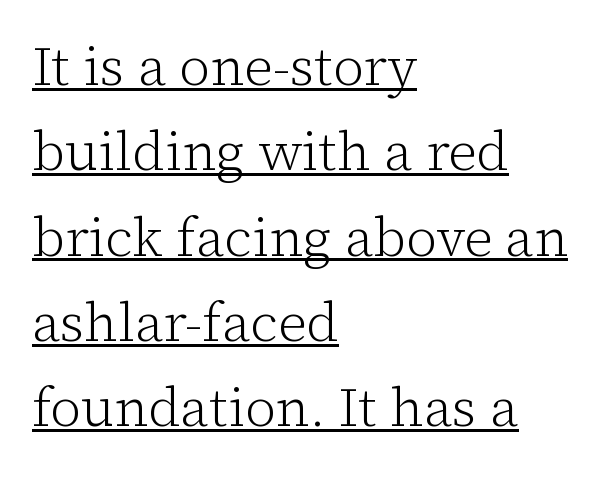
Q: Is the text bold? A: No.
Q: Is the text italic (slanted)? A: No, it is upright.
Q: Is the typeface a serif or a sans-serif typeface? A: Serif.
Q: Is the text underlined? A: Yes.
Q: How is the paragraph aligned? A: Left-aligned.
Q: Is the spacing between letters normal or unusually wide? A: Normal.
Q: Is the spacing between lines tight, normal or loose? A: Normal.
Q: Width (condensed, normal, or wide)? A: Normal.
Q: Stroke contrast? A: Low.
Q: x-height? A: Medium.
Q: Monospaced? A: No.
